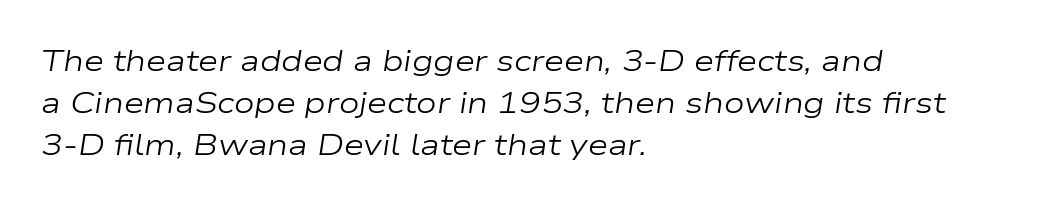
The image shows 29 px regular-weight, wide type, italic (leaning right); set left-aligned, normal line spacing (1.44x), normal letter spacing, not underlined; low stroke contrast and a medium x-height.
